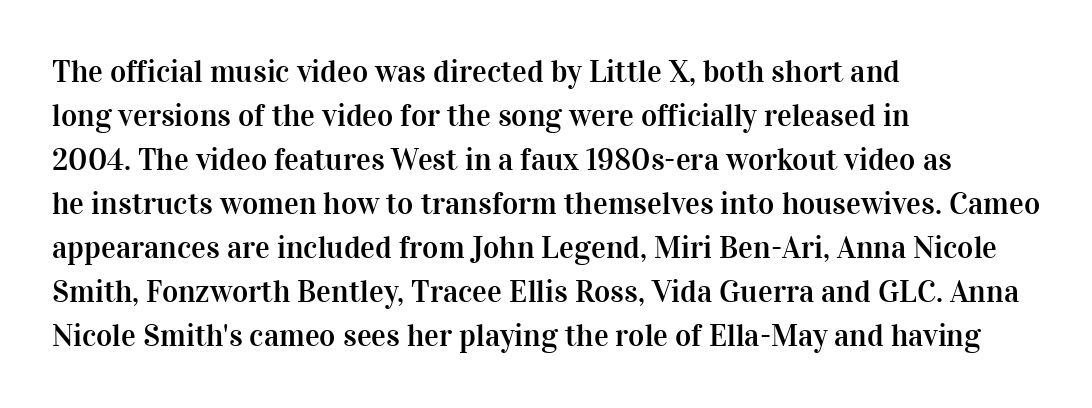
A typesetter would mark this as roman, not italic. Default kerning and tracking; the words read as compact shapes. You can tell from the footed stems that serif type was used. These lines stack with their left ends in a neat column. Successive baselines arrive at the customary interval. You could not count columns in this text — the font is proportionally spaced.
